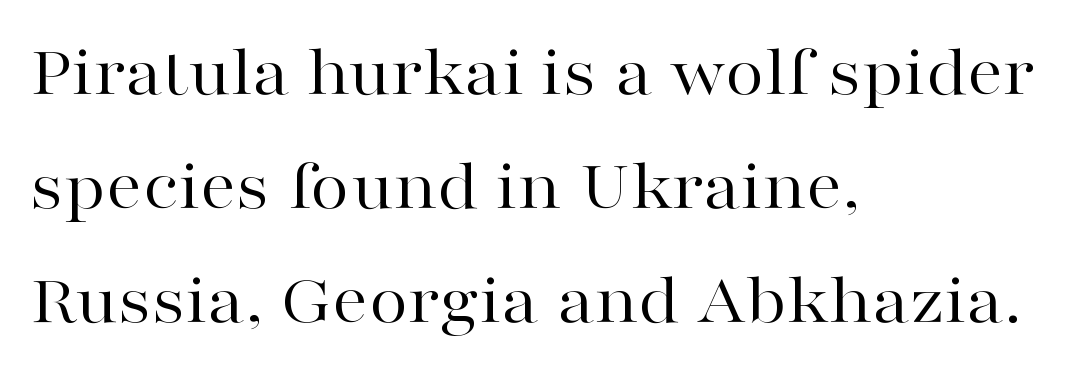
Q: Is the text bold? A: No.
Q: Is the text italic (slanted)? A: No, it is upright.
Q: Is the typeface a serif or a sans-serif typeface? A: Serif.
Q: Is the text underlined? A: No.
Q: How is the paragraph aligned? A: Left-aligned.
Q: Is the spacing between letters normal or unusually wide? A: Normal.
Q: Is the spacing between lines tight, normal or loose? A: Normal.
Q: Width (condensed, normal, or wide)? A: Wide.
Q: Stroke contrast? A: High.
Q: x-height? A: Medium.
Q: Monospaced? A: No.
